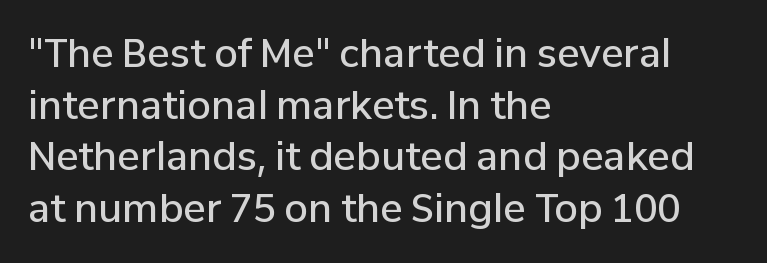
The font's upright variant was chosen for this text. These lines are composed in type without serifs. Evenly set lines give the paragraph a standard silhouette. The letters are semibold — heavier than regular but short of a full bold.
